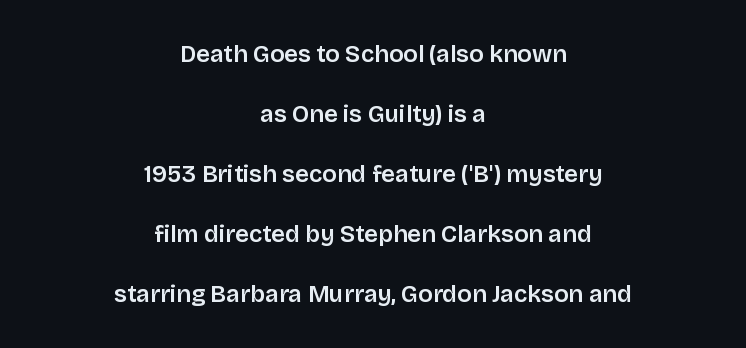
The image shows 24 px text type, upright; set centered, loose line spacing (2.5x), normal letter spacing, not underlined.
